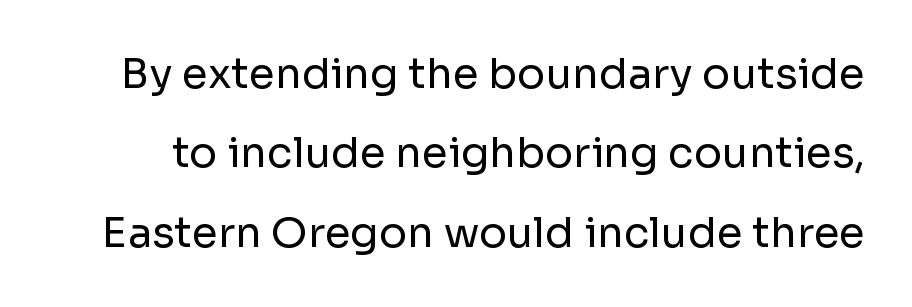
{"serif": "no", "italic": "no", "bold": "no", "weight": "regular", "width": "normal", "stroke_contrast": "low", "x_height": "medium", "monospaced": "no", "underline": "no", "line_spacing_ratio": 1.89, "letter_spacing": "normal", "letter_spacing_em": 0.0, "glyph_px": 42}
